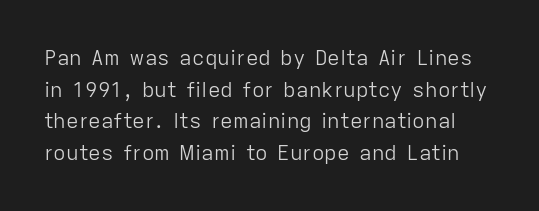
Q: Is the text bold? A: No.
Q: Is the text italic (slanted)? A: No, it is upright.
Q: Is the text underlined? A: No.
Q: Is the spacing between letters normal or unusually wide? A: Normal.
Q: Is the spacing between lines tight, normal or loose? A: Normal.
